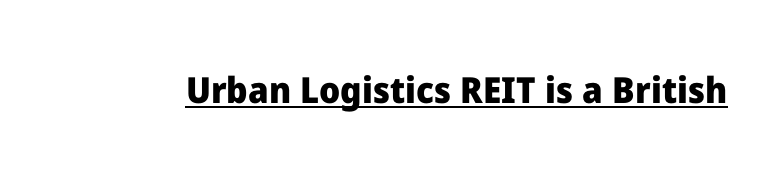
Characters remain perfectly vertical along every line. Stroke terminals: plain, sans-serif. Note the varied advance widths — an 'i' is clearly narrower than an 'm'. Looks like someone drew a line under every word here. Strokes here are thick enough to call this a true bold.
